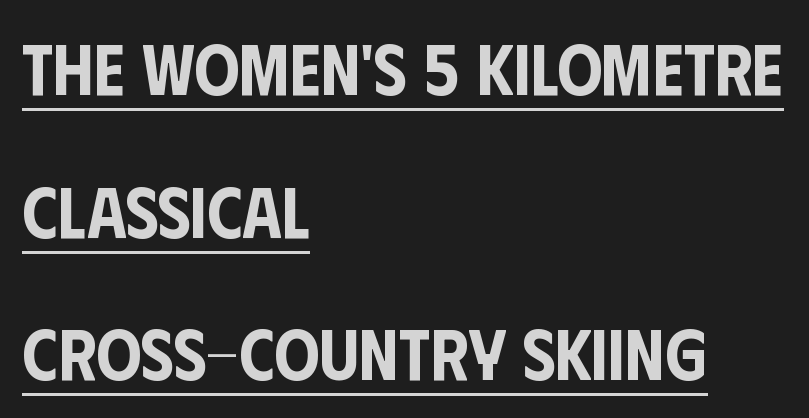
The image shows 71 px condensed sans-serif type, upright; set left-aligned, loose line spacing (2.01x), normal letter spacing, underlined; low stroke contrast and a large x-height.
